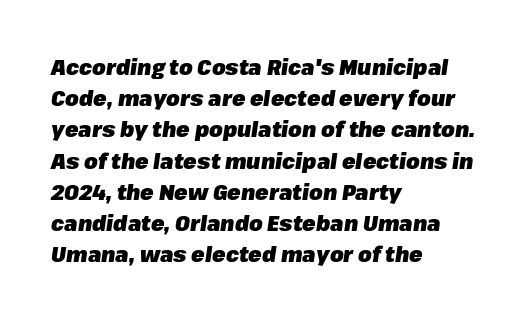
Q: Is the text bold? A: Yes.
Q: Is the text italic (slanted)? A: Yes, it leans right by about 8 degrees.
Q: Is the text underlined? A: No.
Q: How is the paragraph aligned? A: Left-aligned.
Q: Is the spacing between letters normal or unusually wide? A: Normal.
Q: Is the spacing between lines tight, normal or loose? A: Normal.
